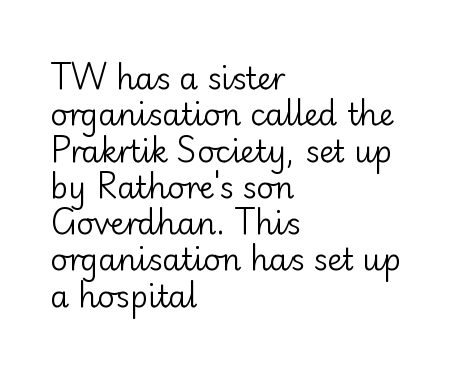
Q: Is the text bold? A: No.
Q: Is the text italic (slanted)? A: No, it is upright.
Q: Is the typeface a serif or a sans-serif typeface? A: Sans-serif.
Q: Is the text underlined? A: No.
Q: How is the paragraph aligned? A: Left-aligned.
Q: Is the spacing between letters normal or unusually wide? A: Normal.
Q: Width (condensed, normal, or wide)? A: Normal.
Q: Stroke contrast? A: Low.
Q: x-height? A: Small.
Q: Monospaced? A: No.
